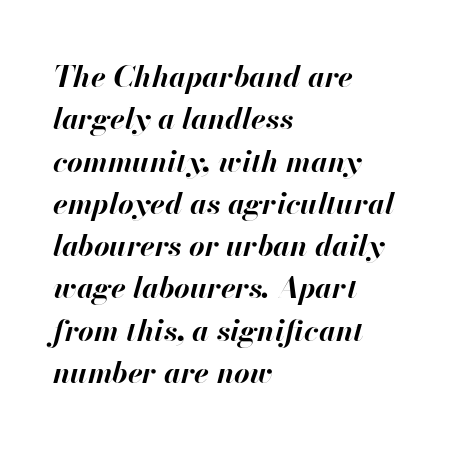
{"italic": "yes", "lean": "right", "slant_degrees": 13, "bold": "yes", "weight": "bold", "width": "normal", "stroke_contrast": "high", "x_height": "small", "monospaced": "no", "underline": "no", "align": "left", "line_spacing": "normal", "line_spacing_ratio": 1.41, "letter_spacing": "normal", "letter_spacing_em": 0.0, "glyph_px": 30}
